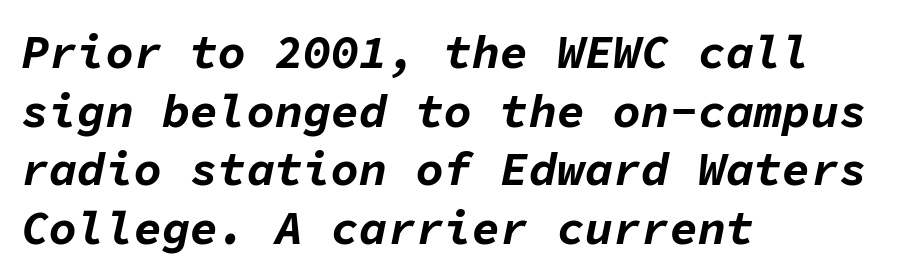
Reading down the block, your eye returns to a fixed left position each line. Plain, unruled lines of type. The lettering tilts uniformly, giving the passage an italic look. Letter spacing: default. The glyphs have the mass of a bold cut. Here the designer chose a console-style face with uniform glyph widths.
